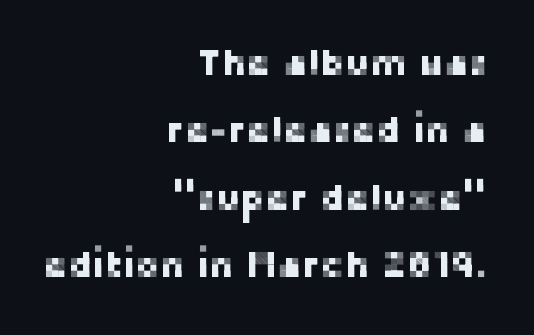
{"serif": "no", "italic": "no", "width": "normal", "stroke_contrast": "low", "x_height": "medium", "monospaced": "no", "underline": "no", "align": "right", "line_spacing_ratio": 1.82, "letter_spacing": "normal", "letter_spacing_em": 0.0, "glyph_px": 37}
